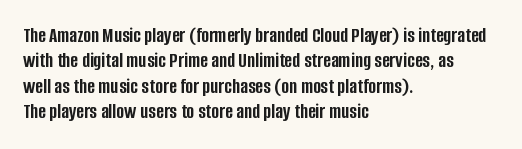
{"italic": "no", "bold": "yes", "underline": "no", "align": "left", "line_spacing_ratio": 1.21, "letter_spacing": "normal", "letter_spacing_em": 0.0, "glyph_px": 21}
